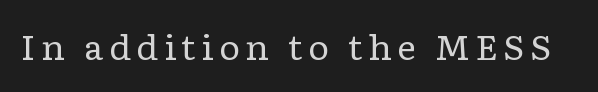
The image shows 33 px regular-weight, wide serif type, upright; set not underlined; low stroke contrast and a medium x-height.
